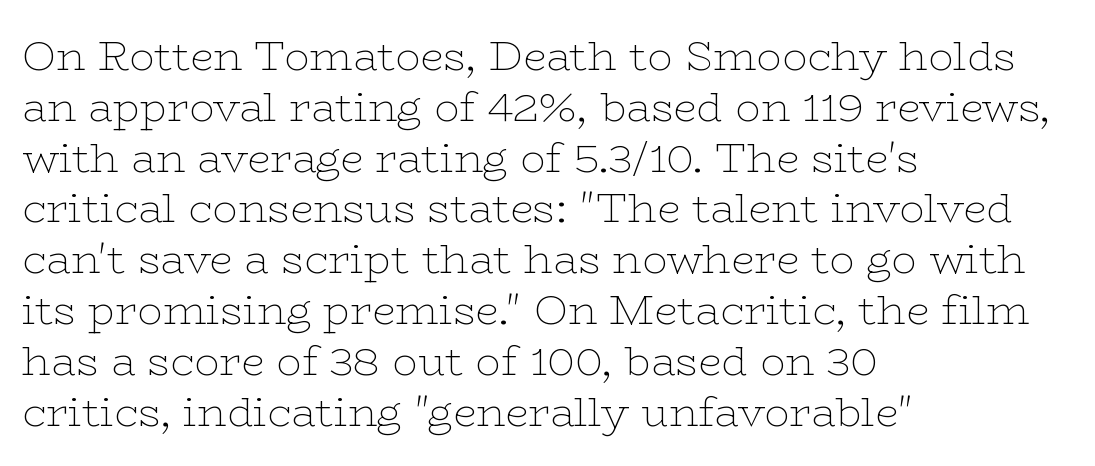
{"serif": "yes", "italic": "no", "bold": "no", "weight": "thin", "width": "wide", "stroke_contrast": "low", "x_height": "medium", "monospaced": "no", "underline": "no", "align": "left", "line_spacing_ratio": 1.21, "letter_spacing": "normal", "letter_spacing_em": 0.0, "glyph_px": 42}
